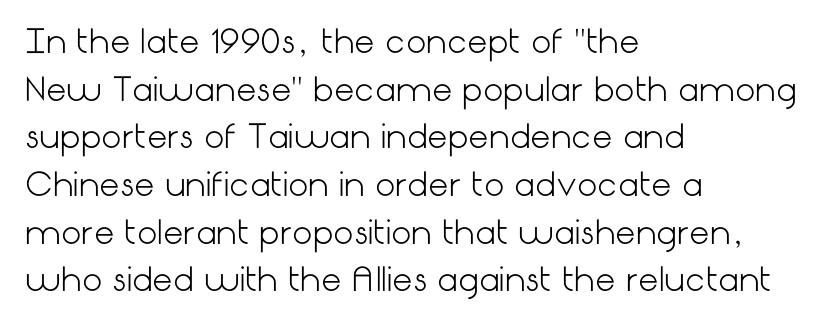
Q: Is the text bold? A: No.
Q: Is the text italic (slanted)? A: No, it is upright.
Q: Is the typeface a serif or a sans-serif typeface? A: Sans-serif.
Q: Is the text underlined? A: No.
Q: How is the paragraph aligned? A: Left-aligned.
Q: Is the spacing between letters normal or unusually wide? A: Normal.
Q: Is the spacing between lines tight, normal or loose? A: Normal.
Q: Width (condensed, normal, or wide)? A: Normal.
Q: Stroke contrast? A: Low.
Q: x-height? A: Medium.
